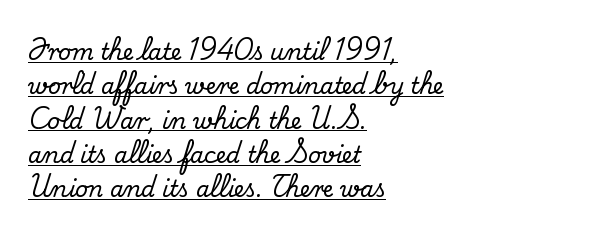
What's the leading like? Ordinary, nothing unusual. This rendering leaves character spacing at its baseline value. A classic flush-left, rag-right setting is used for this passage. The face used here appears with an underline applied.
